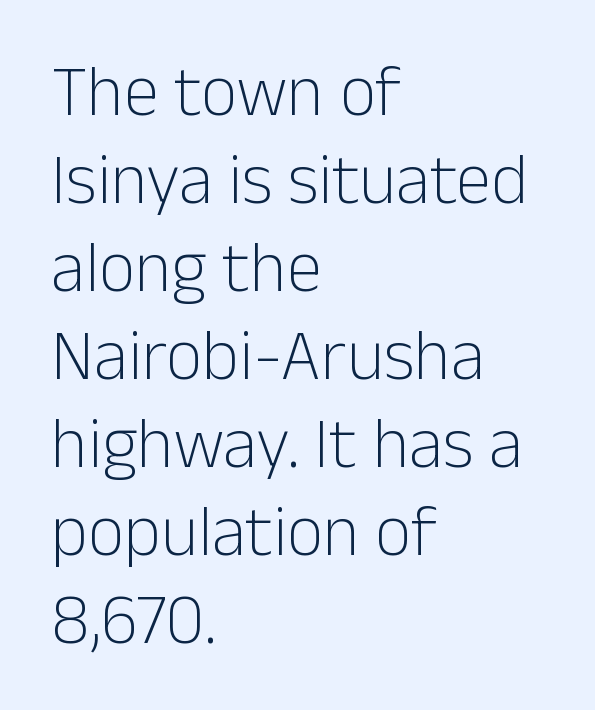
Q: Is the text bold? A: No.
Q: Is the text italic (slanted)? A: No, it is upright.
Q: Is the typeface a serif or a sans-serif typeface? A: Sans-serif.
Q: Is the text underlined? A: No.
Q: How is the paragraph aligned? A: Left-aligned.
Q: Is the spacing between letters normal or unusually wide? A: Normal.
Q: Width (condensed, normal, or wide)? A: Normal.
Q: Stroke contrast? A: Low.
Q: x-height? A: Medium.
Q: Monospaced? A: No.
